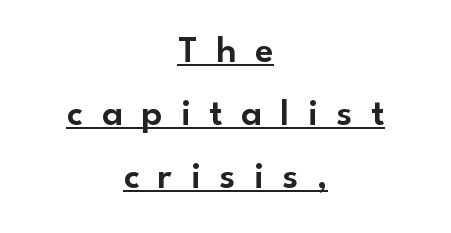
Q: Is the text italic (slanted)? A: No, it is upright.
Q: Is the typeface a serif or a sans-serif typeface? A: Sans-serif.
Q: Is the text underlined? A: Yes.
Q: How is the paragraph aligned? A: Centered.
Q: Is the spacing between letters normal or unusually wide? A: Unusually wide.
Q: Is the spacing between lines tight, normal or loose? A: Normal.
Q: Width (condensed, normal, or wide)? A: Normal.
Q: Stroke contrast? A: Low.
Q: x-height? A: Small.
Q: Monospaced? A: No.
